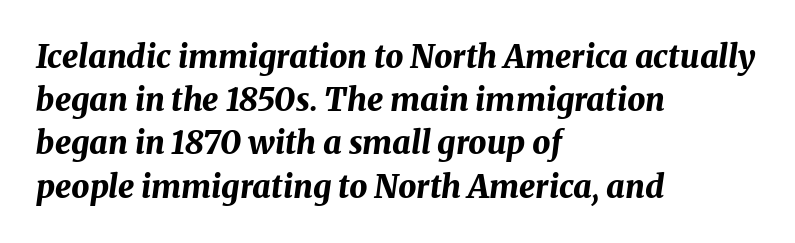
{"italic": "yes", "lean": "right", "slant_degrees": 8, "bold": "yes", "weight": "bold", "width": "normal", "stroke_contrast": "medium", "x_height": "medium", "monospaced": "no", "underline": "no", "align": "left", "line_spacing": "normal", "line_spacing_ratio": 1.35, "letter_spacing": "normal", "letter_spacing_em": 0.0, "glyph_px": 32}
